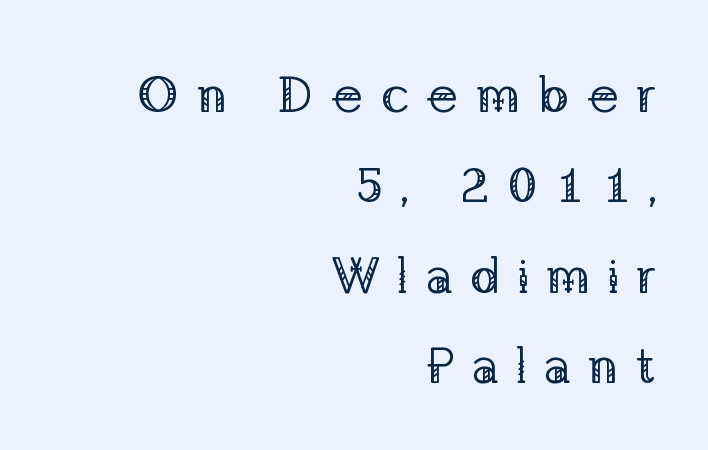
{"serif": "yes", "italic": "no", "bold": "no", "weight": "regular", "width": "normal", "stroke_contrast": "low", "x_height": "medium", "monospaced": "no", "underline": "no", "align": "right", "line_spacing_ratio": 1.77, "letter_spacing": "wide", "letter_spacing_em": 0.33, "glyph_px": 51}
